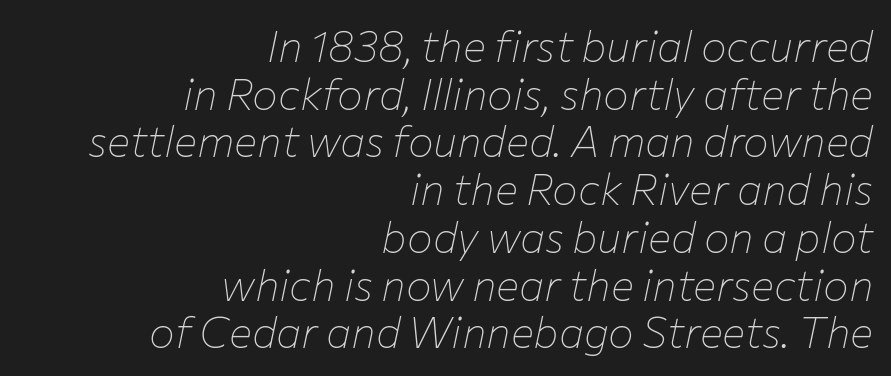
{"italic": "yes", "lean": "right", "slant_degrees": 12, "bold": "no", "weight": "thin", "width": "normal", "stroke_contrast": "low", "x_height": "medium", "monospaced": "no", "underline": "no", "align": "right", "line_spacing": "tight", "line_spacing_ratio": 1.11, "letter_spacing": "normal", "letter_spacing_em": 0.0, "glyph_px": 43}
